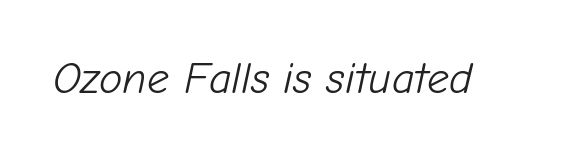
{"italic": "yes", "lean": "right", "slant_degrees": 12, "bold": "no", "weight": "light", "width": "normal", "stroke_contrast": "low", "x_height": "medium", "monospaced": "no", "underline": "no", "letter_spacing": "normal", "letter_spacing_em": 0.0, "glyph_px": 44}
